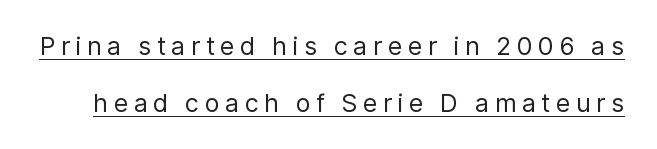
Q: Is the text bold? A: No.
Q: Is the text italic (slanted)? A: No, it is upright.
Q: Is the text underlined? A: Yes.
Q: Is the spacing between letters normal or unusually wide? A: Unusually wide.
Q: Is the spacing between lines tight, normal or loose? A: Loose.
